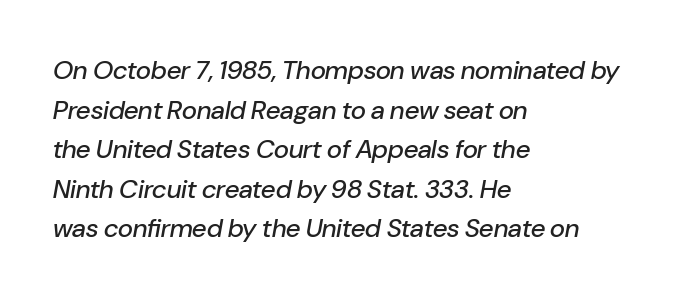
Q: Is the text italic (slanted)? A: Yes, it leans right by about 10 degrees.
Q: Is the text underlined? A: No.
Q: How is the paragraph aligned? A: Left-aligned.
Q: Is the spacing between letters normal or unusually wide? A: Normal.
Q: Is the spacing between lines tight, normal or loose? A: Normal.
